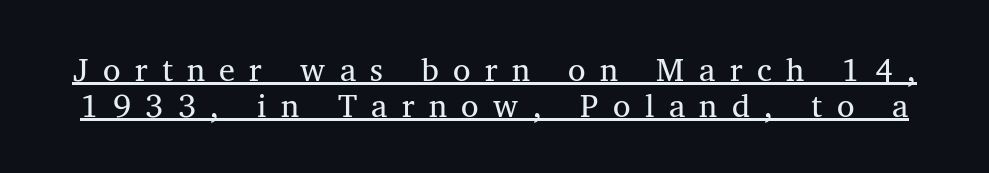
The image shows 32 px regular-weight serif type, upright; set tight line spacing (1.11x), unusually wide letter spacing (+0.45 em), underlined; medium stroke contrast and a medium x-height.
